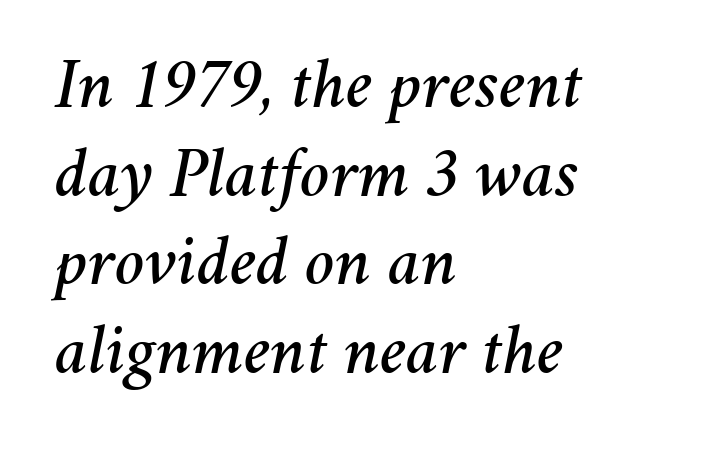
{"italic": "yes", "lean": "right", "slant_degrees": 11, "width": "normal", "stroke_contrast": "medium", "x_height": "medium", "monospaced": "no", "underline": "no", "align": "left", "line_spacing": "normal", "line_spacing_ratio": 1.25, "letter_spacing": "normal", "letter_spacing_em": 0.0, "glyph_px": 71}
